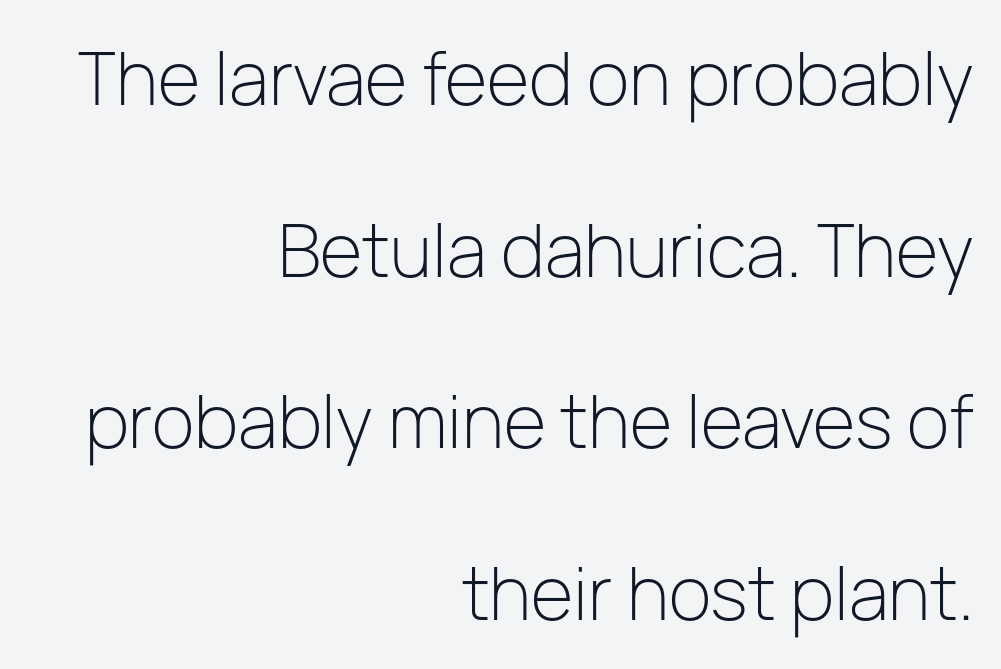
Look at the bottom of the vertical strokes: they stop flat, with no serifs. The rendering uses a large line-height, opening up the rows. Only glyphs here, with clear space below each row. Stem width sits at or under what a default text font uses. A roman cut, with each character standing at attention. Nobody touched the tracking dial on this one.
